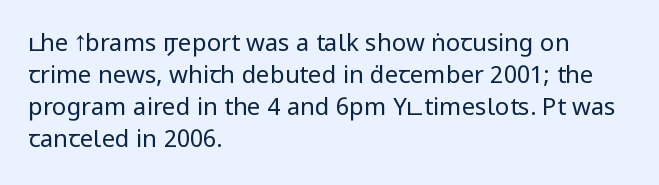
Q: Is the text bold? A: No.
Q: Is the text italic (slanted)? A: No, it is upright.
Q: Is the text underlined? A: No.
Q: How is the paragraph aligned? A: Left-aligned.
Q: Is the spacing between letters normal or unusually wide? A: Normal.
Q: Is the spacing between lines tight, normal or loose? A: Normal.
